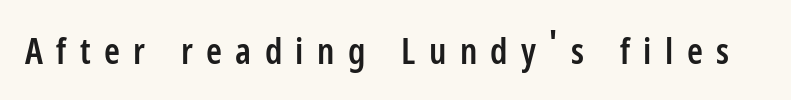
{"serif": "no", "italic": "no", "bold": "semi", "weight": "semibold", "width": "condensed", "stroke_contrast": "low", "x_height": "medium", "monospaced": "no", "underline": "no", "letter_spacing": "wide", "letter_spacing_em": 0.37, "glyph_px": 36}
